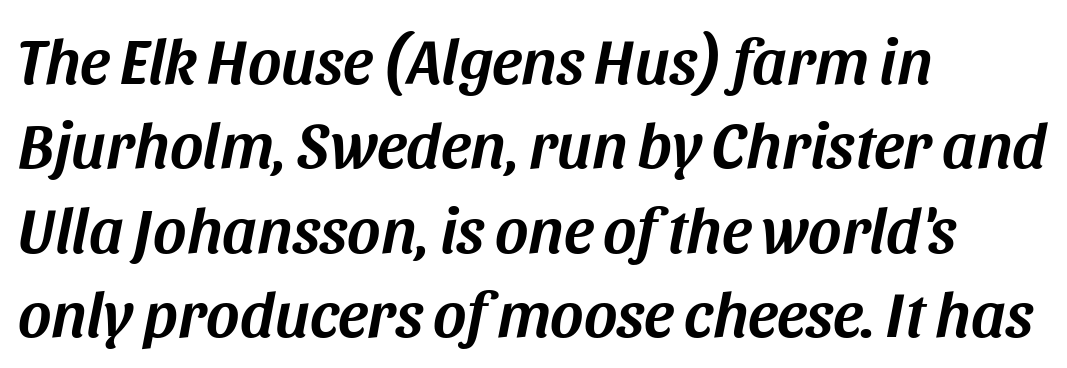
{"italic": "yes", "lean": "right", "slant_degrees": 11, "width": "normal", "stroke_contrast": "medium", "x_height": "large", "monospaced": "no", "underline": "no", "align": "left", "line_spacing": "normal", "line_spacing_ratio": 1.32, "letter_spacing": "normal", "letter_spacing_em": 0.0, "glyph_px": 64}
